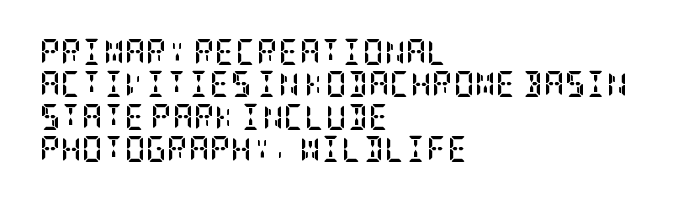
Q: Is the text bold? A: Yes.
Q: Is the text italic (slanted)? A: No, it is upright.
Q: Is the text underlined? A: No.
Q: How is the paragraph aligned? A: Left-aligned.
Q: Is the spacing between letters normal or unusually wide? A: Normal.
Q: Is the spacing between lines tight, normal or loose? A: Normal.
